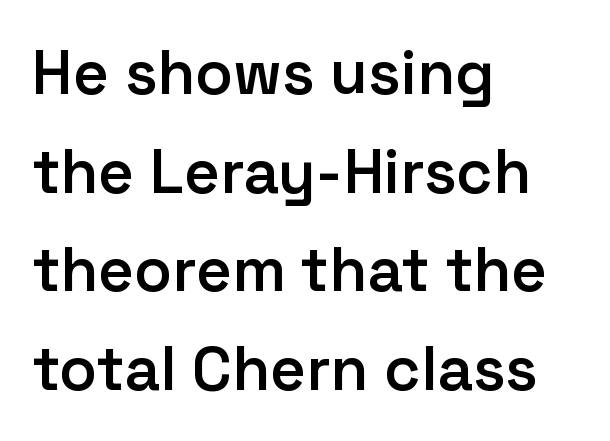
{"serif": "no", "italic": "no", "bold": "semi", "weight": "semibold", "width": "normal", "stroke_contrast": "low", "x_height": "medium", "monospaced": "no", "underline": "no", "align": "left", "line_spacing": "normal", "line_spacing_ratio": 1.59, "letter_spacing": "normal", "letter_spacing_em": 0.0, "glyph_px": 62}
